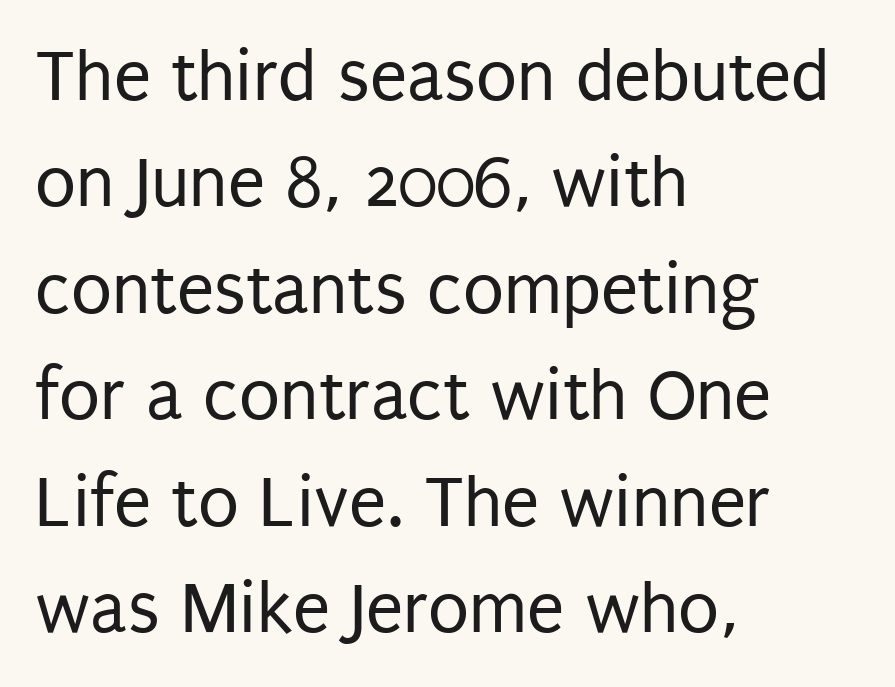
The image shows 75 px regular-weight, condensed sans-serif type, upright; set left-aligned, normal line spacing (1.42x), normal letter spacing, not underlined; low stroke contrast and a large x-height.
